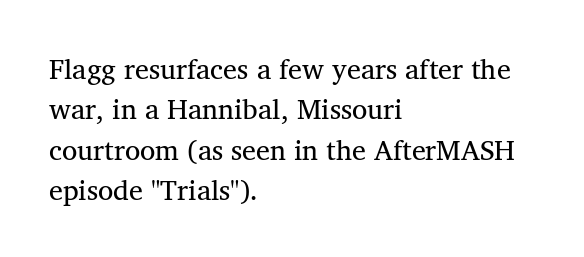
Q: Is the text bold? A: No.
Q: Is the typeface a serif or a sans-serif typeface? A: Serif.
Q: Is the text underlined? A: No.
Q: How is the paragraph aligned? A: Left-aligned.
Q: Is the spacing between letters normal or unusually wide? A: Normal.
Q: Is the spacing between lines tight, normal or loose? A: Normal.
Q: Width (condensed, normal, or wide)? A: Normal.
Q: Stroke contrast? A: Medium.
Q: x-height? A: Medium.
Q: Monospaced? A: No.
